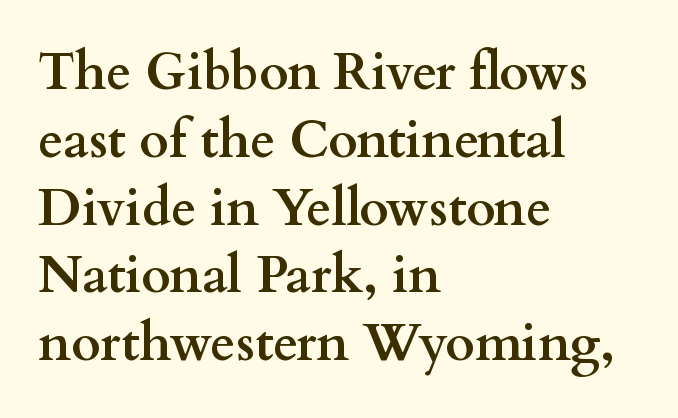
Q: Is the text bold? A: Yes.
Q: Is the text italic (slanted)? A: No, it is upright.
Q: Is the typeface a serif or a sans-serif typeface? A: Serif.
Q: Is the text underlined? A: No.
Q: How is the paragraph aligned? A: Left-aligned.
Q: Is the spacing between letters normal or unusually wide? A: Normal.
Q: Is the spacing between lines tight, normal or loose? A: Normal.
Q: Width (condensed, normal, or wide)? A: Wide.
Q: Stroke contrast? A: Medium.
Q: x-height? A: Small.
Q: Monospaced? A: No.
